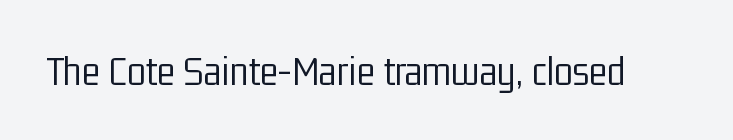
Descender tails drop into unmarked territory. A typesetter would call this proportional, since set widths differ per character. The lettering holds an erect, upright posture throughout. The typeface chosen for these lines omits serifs. Ink coverage per letter is moderate at most.
